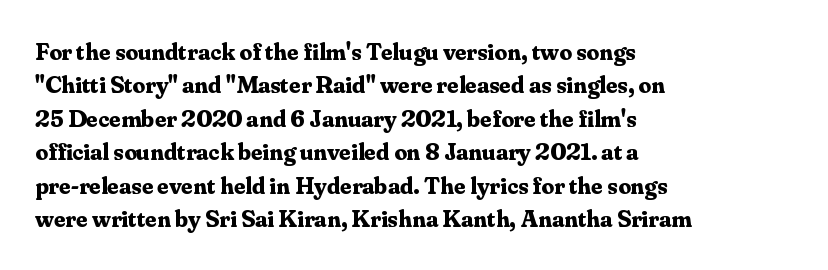
{"italic": "no", "bold": "yes", "underline": "no", "align": "left", "line_spacing": "normal", "line_spacing_ratio": 1.34, "letter_spacing": "normal", "letter_spacing_em": 0.0, "glyph_px": 25}
